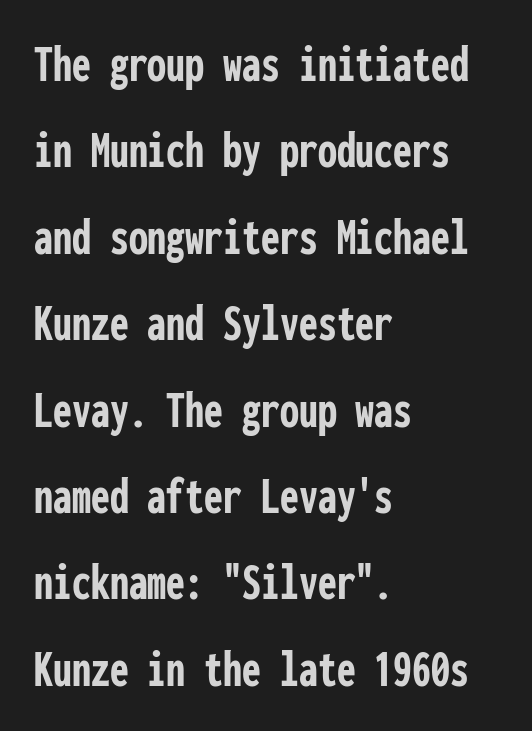
Typographic density is high because the face is bold. Letterform terminals end flat and unadorned throughout the passage. Type without underlining. A normal amount of white space separates one row of letters from the next.
